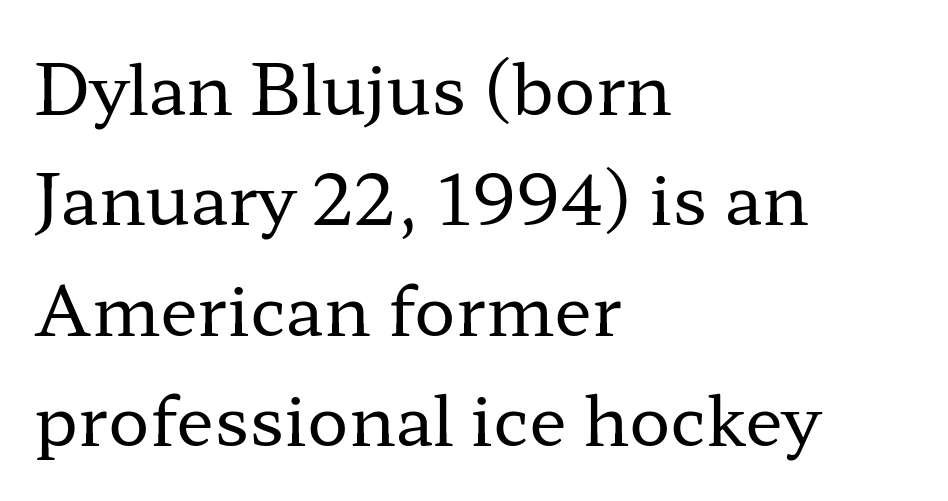
Quick note: interline space is typical. These lines are composed in type with serifs. Think of a printed novel: that variable character pitch is what you see here. The lettering holds an erect, upright posture throughout.
